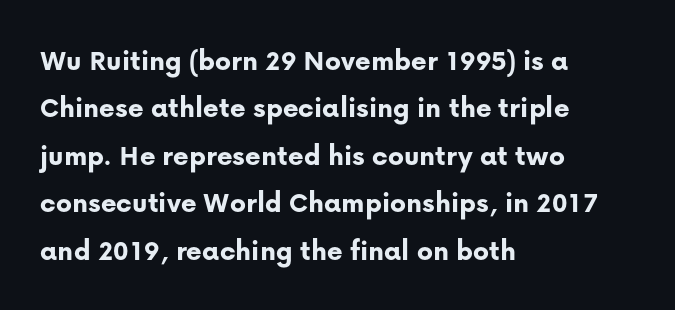
The image shows 30 px bold sans-serif type, upright; set left-aligned, normal line spacing (1.58x), normal letter spacing, not underlined; low stroke contrast and a medium x-height.
